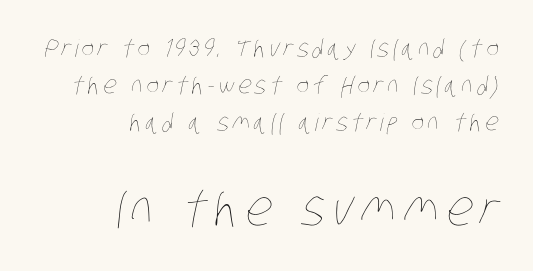
A typesetter would call this proportional, since set widths differ per character. Plain, unruled lines of type. Visually the block forms a straight wall on the right and a jagged coastline on the left. A typesetter would call this leading conventional body-copy spacing.
